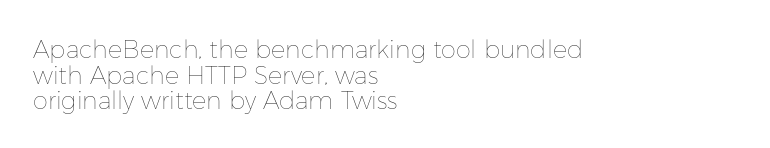
The image shows 24 px text type, upright; set left-aligned, tight line spacing (1.07x), normal letter spacing, not underlined.
